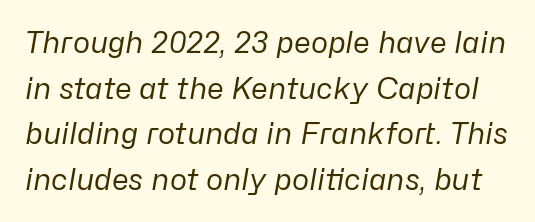
The foot of each line stays bare and open. The letters advance in unequal steps, a hallmark of proportional type. Summary of weight: not heavy and not bold. Every character sits at an angle, as italics do. The face used here is rendered with its standard letterfit. The rendering uses a moderate line-height, typical for paragraphs.
